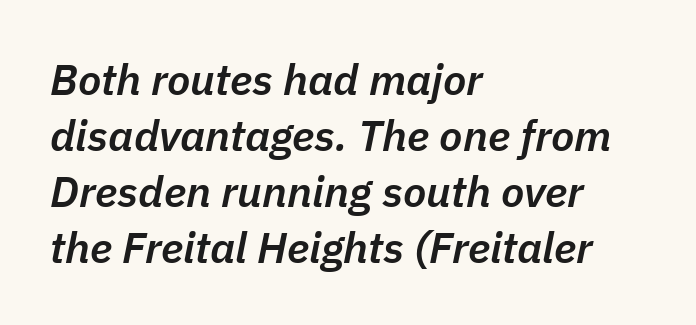
Each row of text sits above clean, open space. The typesetting leans somewhat heavy: a semibold. Here the glyphs are tracked normally, forming tight word shapes. Regarding leading, the lines here are spaced in the standard way. This sample has the flowing, uneven cadence of proportional lettering.
